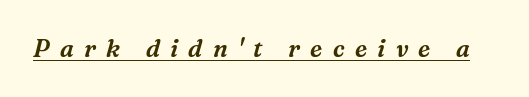
Is the letter spacing exaggerated? Yes — the characters are pushed far apart. The lettering is marked with a stroke running underneath it. When letters slant like this, we call the style italic.
